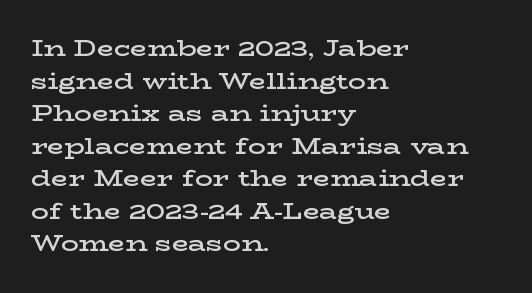
Q: Is the text bold? A: Semi-bold.
Q: Is the text italic (slanted)? A: No, it is upright.
Q: Is the text underlined? A: No.
Q: How is the paragraph aligned? A: Left-aligned.
Q: Is the spacing between letters normal or unusually wide? A: Normal.
Q: Is the spacing between lines tight, normal or loose? A: Normal.
